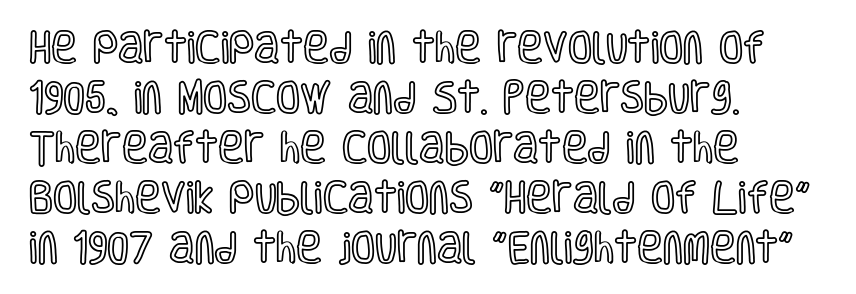
The image shows 35 px condensed type, upright; set left-aligned, normal line spacing (1.43x), normal letter spacing, not underlined; a large x-height.
